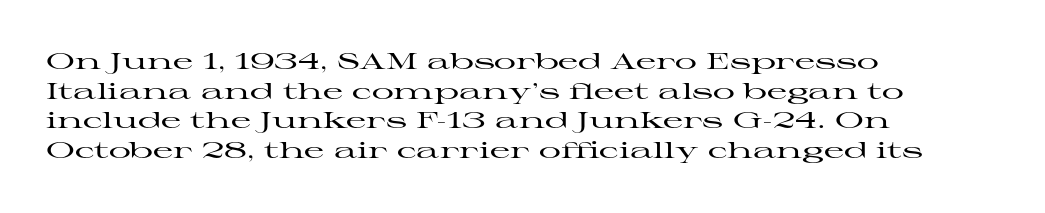
The image shows 22 px text type, upright; set left-aligned, normal line spacing (1.35x), normal letter spacing, not underlined.
